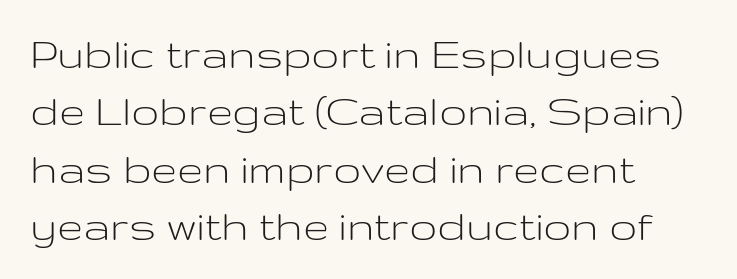
The string is rendered with underlining switched off. Is this a heavy cut? Hardly; it is regular or lighter. The specimen reads as upright at a glance. The passage shown is typeset with a sans-serif family. Standard letterfit; no display-style spreading of the glyphs. Note the varied advance widths — an 'i' is clearly narrower than an 'm'.
